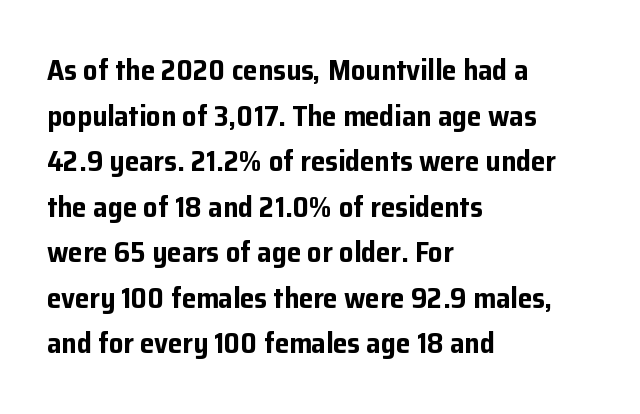
{"serif": "no", "italic": "no", "bold": "yes", "weight": "bold", "width": "normal", "stroke_contrast": "low", "x_height": "medium", "monospaced": "no", "underline": "no", "align": "left", "line_spacing": "normal", "line_spacing_ratio": 1.57, "letter_spacing": "normal", "letter_spacing_em": 0.0, "glyph_px": 29}
